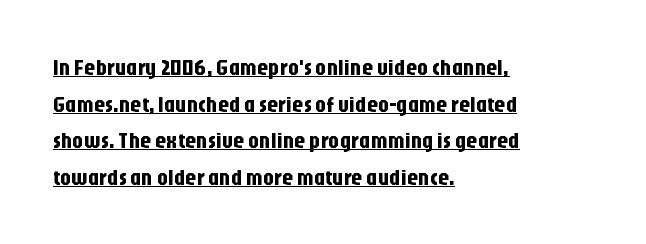
The image shows 22 px text type, upright; set left-aligned, normal line spacing (1.66x), normal letter spacing, underlined.
